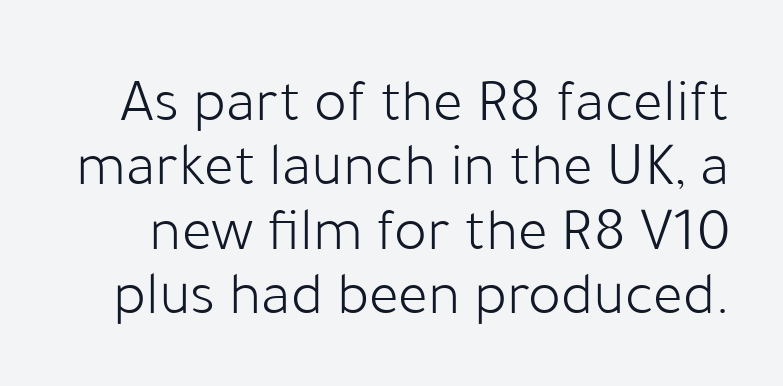
The image shows 62 px light sans-serif type, upright; set tight line spacing (1.04x), normal letter spacing, not underlined; low stroke contrast and a medium x-height.
